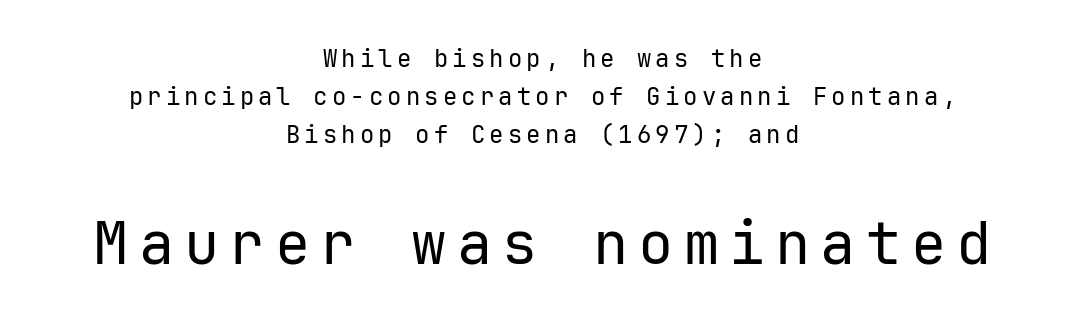
Serif or sans? Sans — the stroke terminals are bare. This sample has the even, mechanical cadence of fixed-width lettering. The words here are not underlined. Every stem runs plumb, perpendicular to the baseline. Stems here are at most as thick as an everyday book face.
